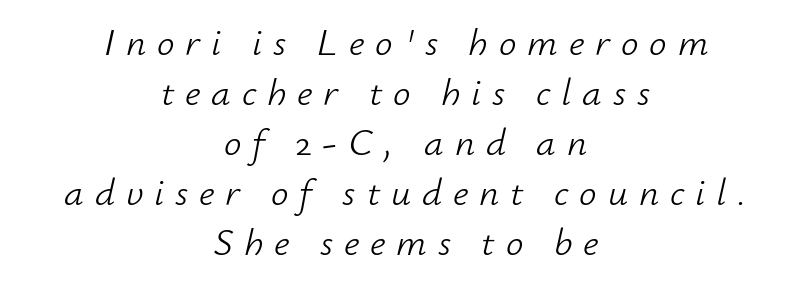
The image shows 39 px light type, italic (leaning right); set centered, normal line spacing (1.28x), unusually wide letter spacing (+0.28 em), not underlined; low stroke contrast and a small x-height.
